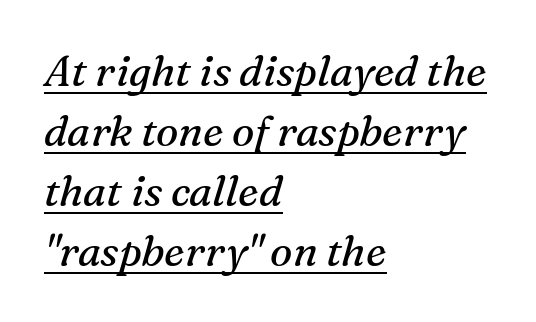
{"serif": "yes", "italic": "yes", "lean": "right", "slant_degrees": 16, "bold": "no", "weight": "regular", "width": "normal", "stroke_contrast": "medium", "x_height": "medium", "monospaced": "no", "underline": "yes", "align": "left", "line_spacing": "normal", "line_spacing_ratio": 1.43, "letter_spacing": "normal", "letter_spacing_em": 0.0, "glyph_px": 42}
